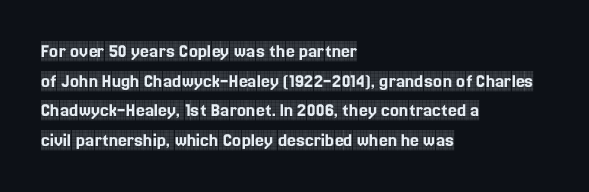
The words here are not underlined. Compared with typical paragraphs, the rows here are spaced about the same. Leftover space on each line is placed entirely after the last word. Students, note that the glyphs here touch the page at normal intervals. Italic: no, the glyphs are upright roman.
